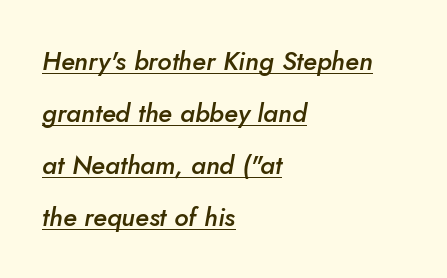
This sample uses plain, unmodified letter spacing. The lines are quadded left. Notice how the stems are inclined rather than vertical — that's the hallmark of italics. What's the leading like? Stretched, with rows far apart. Emphasis is given by a line drawn under the lettering. The sample has been set in demibold, a notch under bold.
